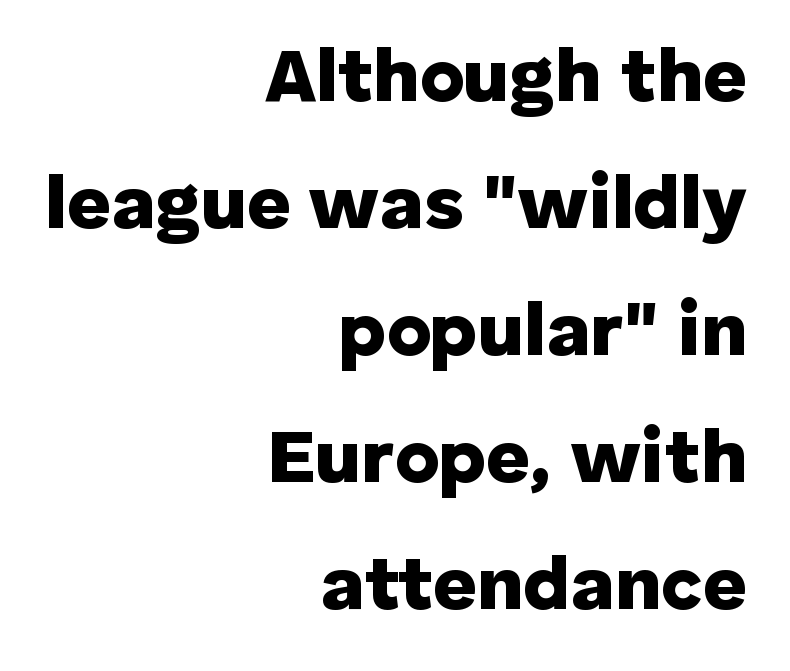
The compositor pushed each line to the right boundary. Compared with typical body copy, the letter spacing here is the same. Plain, unruled lines of type. Summary of vertical rhythm: regular, with standard interline spacing. A typesetter would mark this as roman, not italic.
